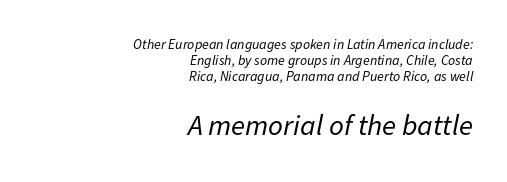
Tracking value appears to be zero — textbook default spacing. Top chunk: small. Bottom chunk: large. Slant detected: the letters are inclined. The foot of each line stays bare and open.
